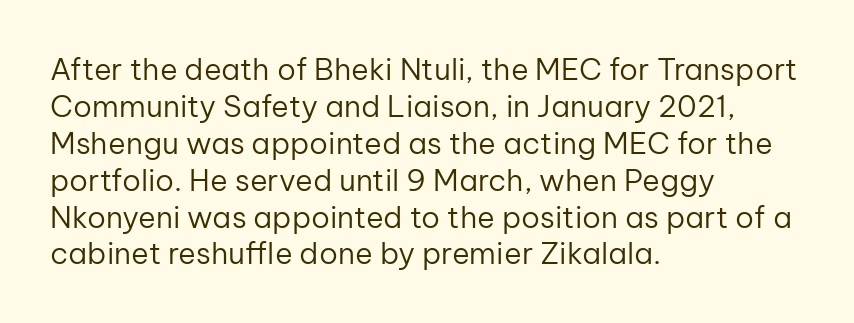
{"serif": "no", "italic": "no", "bold": "no", "weight": "regular", "width": "normal", "stroke_contrast": "low", "x_height": "medium", "monospaced": "no", "underline": "no", "align": "left", "line_spacing_ratio": 1.23, "letter_spacing": "normal", "letter_spacing_em": 0.0, "glyph_px": 30}
